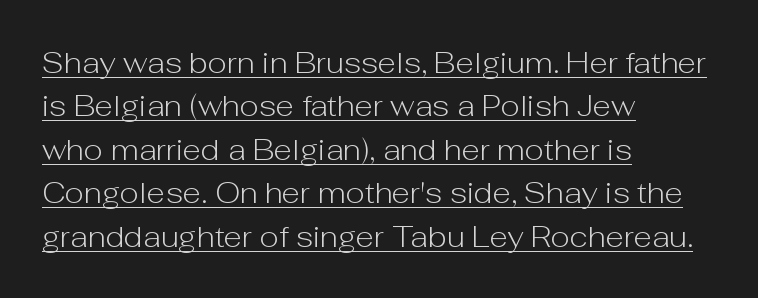
{"serif": "no", "italic": "no", "bold": "no", "weight": "light", "width": "normal", "stroke_contrast": "low", "x_height": "medium", "monospaced": "no", "underline": "yes", "align": "left", "line_spacing": "normal", "line_spacing_ratio": 1.45, "letter_spacing": "normal", "letter_spacing_em": 0.0, "glyph_px": 30}
